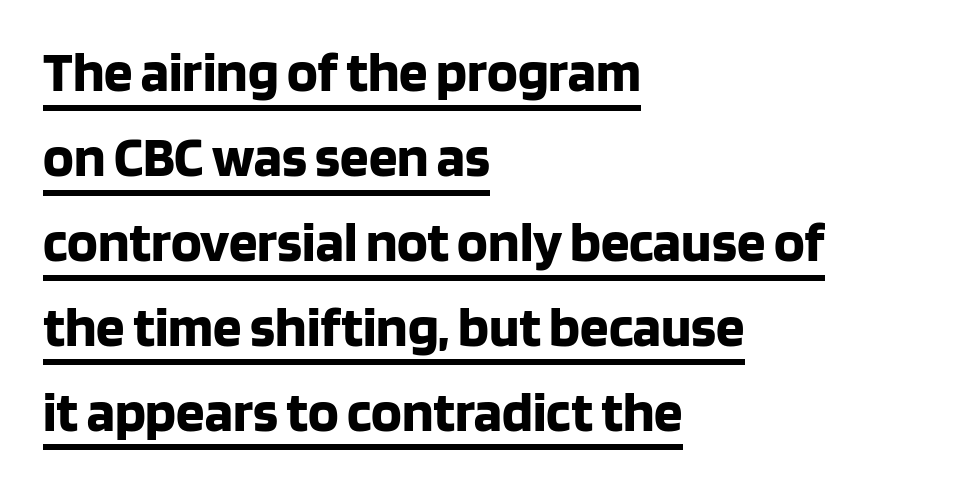
The strokes are fattened all the way to bold. This rendering uses left alignment, leaving the right contour irregular. Normally led — the rows are evenly, conventionally spaced. No extra tracking has been applied to these lines. Posture: upright roman. Decoration check: the copy is underlined.
